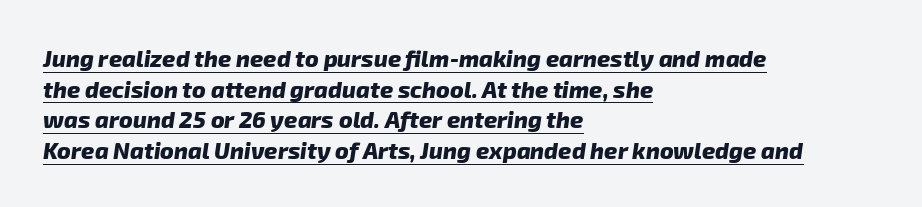
{"bold": "yes", "underline": "yes", "align": "left", "line_spacing": "normal", "line_spacing_ratio": 1.33, "letter_spacing": "normal", "letter_spacing_em": 0.0, "glyph_px": 23}
